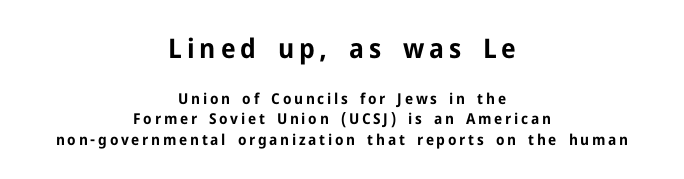
{"italic": "no", "bold": "yes", "underline": "no", "align": "center", "line_spacing": "normal", "line_spacing_ratio": 1.35, "larger_block": "first", "size_ratio": 1.8, "glyph_px": 27}
